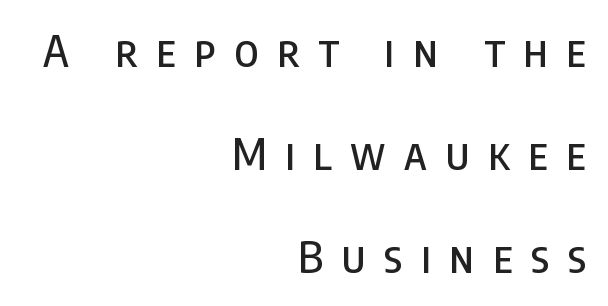
Style check: upright. Each new line begins a long way beneath the previous one. The face used here is proportionally spaced, like ordinary book or web type. Check under the words: just untouched page. Grotesque or geometric, the face here clearly has no serifs.
